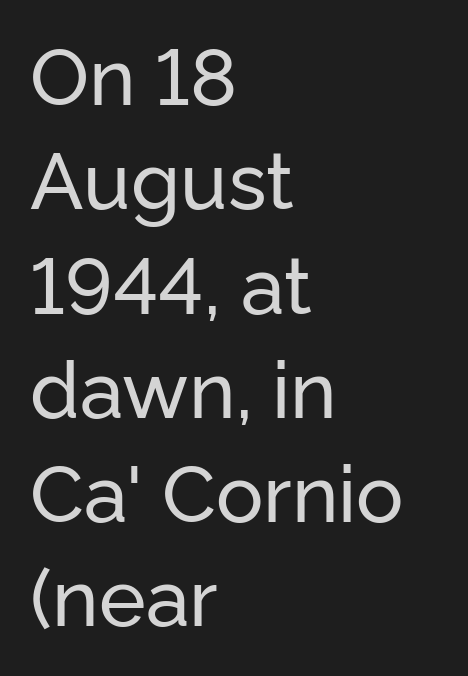
Normally led — the rows are evenly, conventionally spaced. A typesetter would call this proportional, since set widths differ per character. The rag falls on the right side of this text block. Posture: vertical. The tracking reads as untouched default to a designer's eye. Does the type have serifs? No, each stem ends abruptly.
